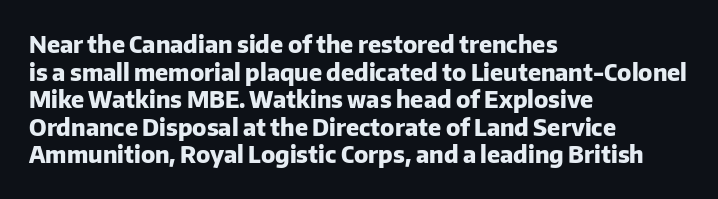
{"italic": "no", "bold": "yes", "underline": "no", "align": "left", "line_spacing_ratio": 1.2, "letter_spacing": "normal", "letter_spacing_em": 0.0, "glyph_px": 23}
